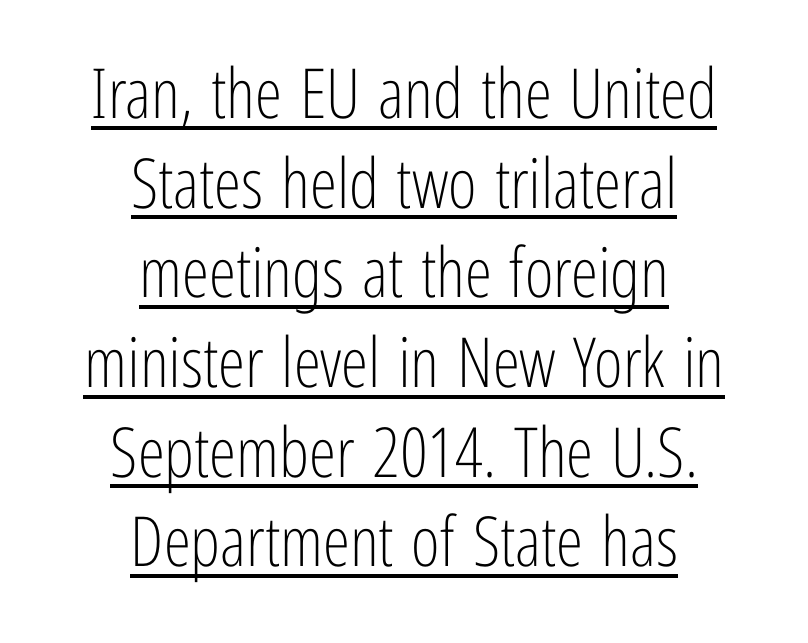
Q: Is the text bold? A: No.
Q: Is the text italic (slanted)? A: No, it is upright.
Q: Is the typeface a serif or a sans-serif typeface? A: Sans-serif.
Q: Is the text underlined? A: Yes.
Q: How is the paragraph aligned? A: Centered.
Q: Is the spacing between letters normal or unusually wide? A: Normal.
Q: Is the spacing between lines tight, normal or loose? A: Normal.
Q: Width (condensed, normal, or wide)? A: Condensed.
Q: Stroke contrast? A: Low.
Q: x-height? A: Medium.
Q: Monospaced? A: No.
